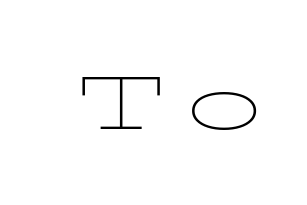
Q: Is the text bold? A: No.
Q: Is the text italic (slanted)? A: No, it is upright.
Q: Is the typeface a serif or a sans-serif typeface? A: Serif.
Q: Is the text underlined? A: No.
Q: Is the spacing between letters normal or unusually wide? A: Unusually wide.
Q: Width (condensed, normal, or wide)? A: Wide.
Q: Stroke contrast? A: Low.
Q: x-height? A: Medium.
Q: Monospaced? A: No.
